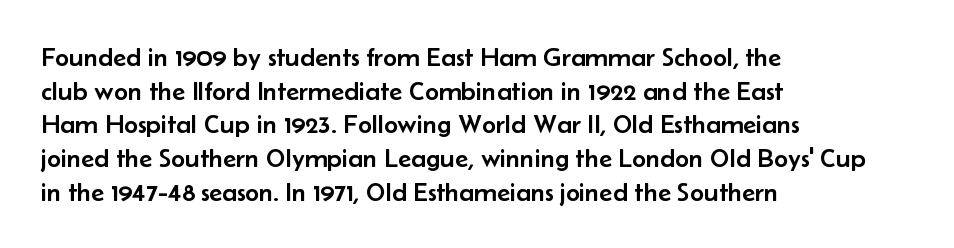
{"italic": "no", "underline": "no", "align": "left", "line_spacing": "normal", "line_spacing_ratio": 1.25, "letter_spacing": "normal", "letter_spacing_em": 0.0, "glyph_px": 27}
